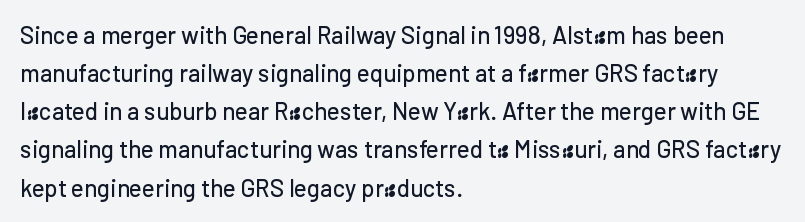
{"italic": "no", "underline": "no", "align": "left", "line_spacing": "normal", "line_spacing_ratio": 1.59, "letter_spacing": "normal", "letter_spacing_em": 0.0, "glyph_px": 24}
